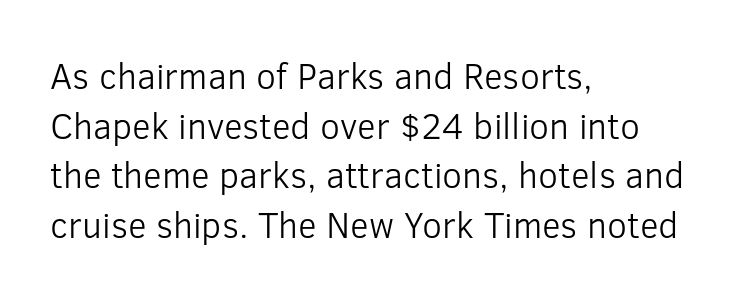
Bold? No — there's no thickening of the strokes. Italic: no, the glyphs are upright roman. A normal amount of white space separates one row of letters from the next. A classic flush-left, rag-right setting is used for this passage. The baseline area is clear.
